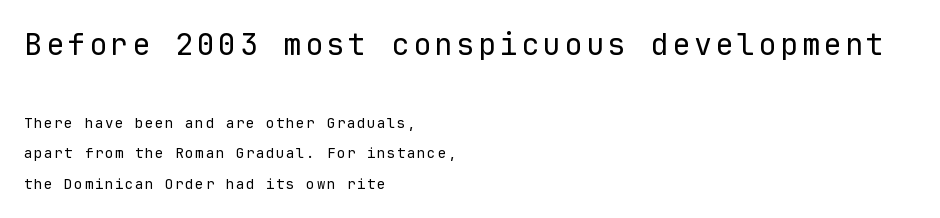
{"serif": "no", "italic": "no", "bold": "no", "weight": "regular", "width": "normal", "stroke_contrast": "low", "x_height": "medium", "monospaced": "yes", "underline": "no", "align": "left", "line_spacing": "loose", "line_spacing_ratio": 2.17, "larger_block": "first", "size_ratio": 2.14, "glyph_px": 30}
